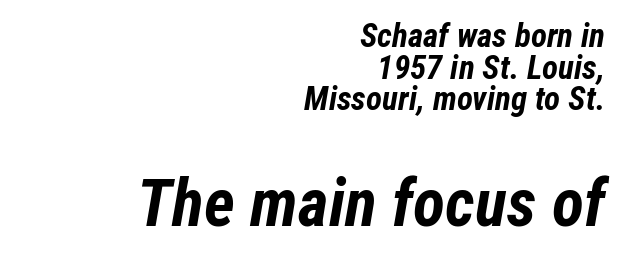
{"italic": "yes", "lean": "right", "slant_degrees": 12, "bold": "yes", "weight": "bold", "width": "condensed", "stroke_contrast": "low", "x_height": "medium", "monospaced": "no", "underline": "no", "align": "right", "line_spacing": "tight", "line_spacing_ratio": 0.96, "letter_spacing": "normal", "letter_spacing_em": 0.0, "larger_block": "second", "size_ratio": 2.0, "glyph_px": 66}
